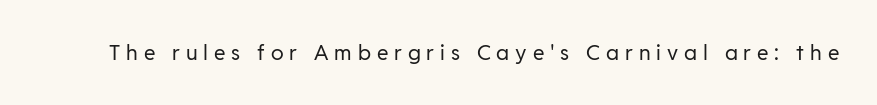
The image shows 21 px text type, upright; set unusually wide letter spacing (+0.28 em), not underlined.
